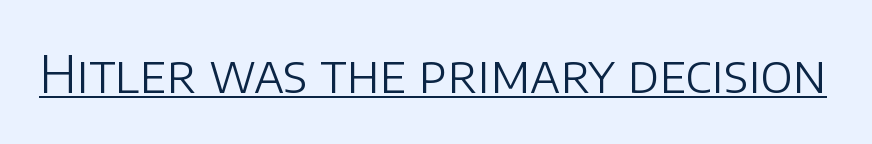
What stands out about the letter spacing? Nothing — it is the standard amount. Underline: present. The letterforms sit at book weight or below. Rendered with straight, roman letterforms.
